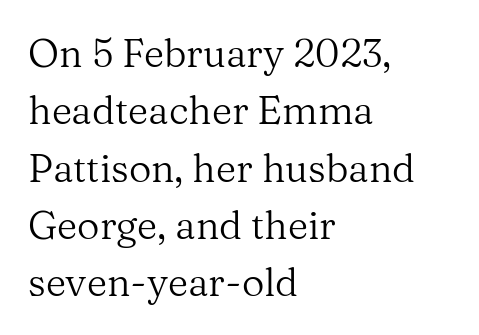
The image shows 39 px regular-weight serif type, upright; set left-aligned, normal line spacing (1.47x), normal letter spacing, not underlined; medium stroke contrast and a medium x-height.
